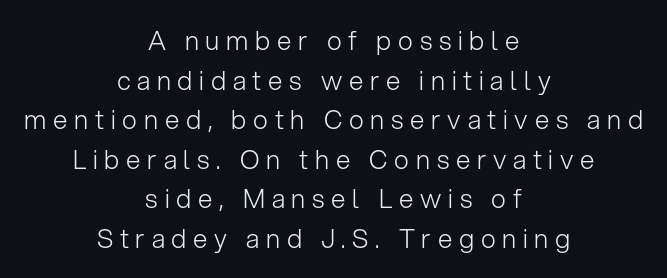
The space between consecutive lines is moderate. Both edges are ragged and mirror each other, which tells us the setting is centered. Heft: none added — not bold. Underlining? Definitely not there. A roman cut, with each character standing at attention.
